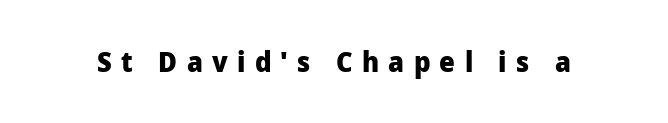
The type is letterspaced generously, with wide tracking. Underline: absent. This sample has the flowing, uneven cadence of proportional lettering. Is the type bold? Yes — the strokes are clearly thick and heavy. A typesetter would label this face a sans.
